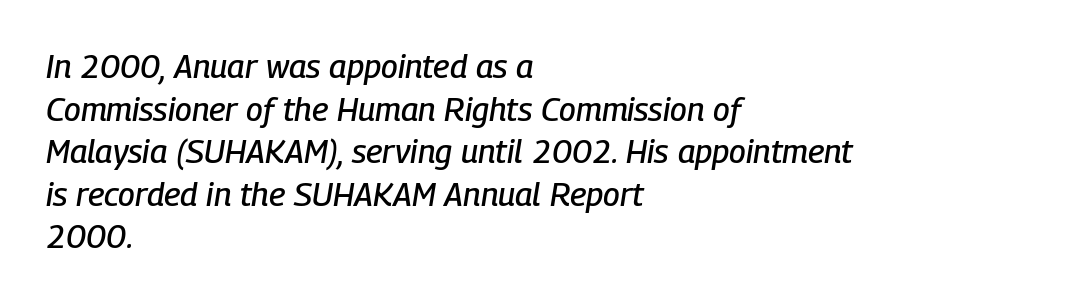
Line beginnings align vertically; line endings do not. There is no visible air inserted between adjacent glyphs. The string is rendered with underlining switched off. This sample has the flowing, uneven cadence of proportional lettering.
